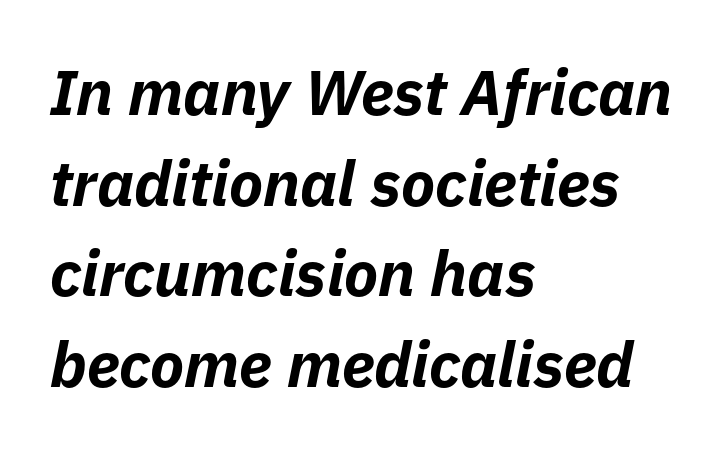
{"italic": "yes", "lean": "right", "slant_degrees": 11, "bold": "yes", "weight": "bold", "width": "normal", "stroke_contrast": "low", "x_height": "medium", "monospaced": "no", "underline": "no", "align": "left", "line_spacing": "normal", "line_spacing_ratio": 1.44, "letter_spacing": "normal", "letter_spacing_em": 0.0, "glyph_px": 63}
